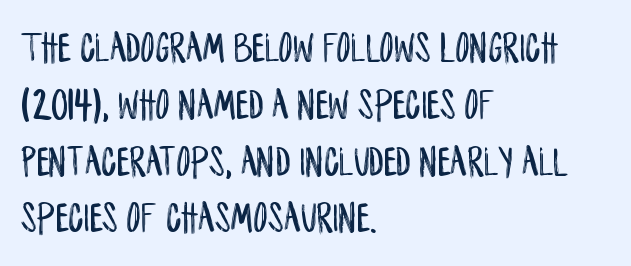
Q: Is the text italic (slanted)? A: No, it is upright.
Q: Is the typeface a serif or a sans-serif typeface? A: Sans-serif.
Q: Is the text underlined? A: No.
Q: How is the paragraph aligned? A: Left-aligned.
Q: Is the spacing between letters normal or unusually wide? A: Normal.
Q: Is the spacing between lines tight, normal or loose? A: Normal.
Q: Width (condensed, normal, or wide)? A: Condensed.
Q: Stroke contrast? A: Low.
Q: x-height? A: Large.
Q: Monospaced? A: No.
